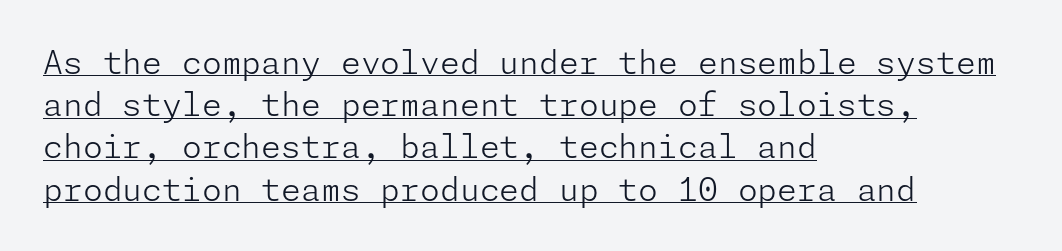
The image shows 32 px light sans-serif type, upright; set left-aligned, normal line spacing (1.32x), normal letter spacing, underlined; low stroke contrast and a medium x-height.
